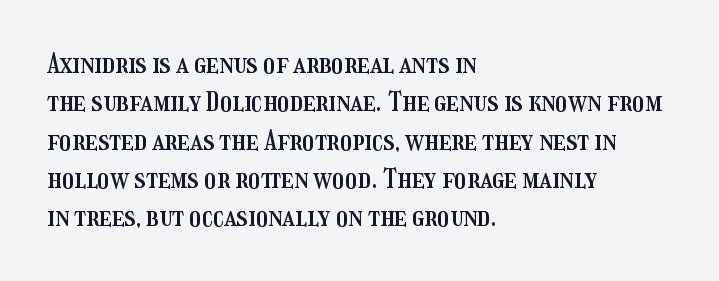
Q: Is the text italic (slanted)? A: No, it is upright.
Q: Is the text underlined? A: No.
Q: How is the paragraph aligned? A: Left-aligned.
Q: Is the spacing between letters normal or unusually wide? A: Normal.
Q: Is the spacing between lines tight, normal or loose? A: Normal.
